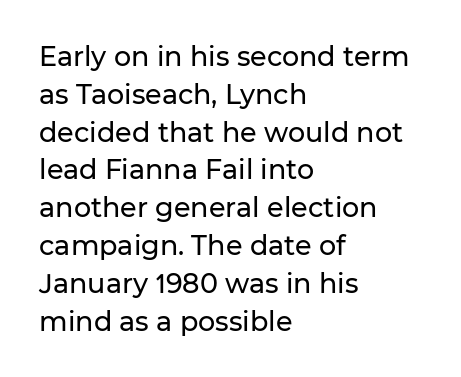
{"italic": "no", "underline": "no", "align": "left", "line_spacing": "normal", "line_spacing_ratio": 1.4, "letter_spacing": "normal", "letter_spacing_em": 0.0, "glyph_px": 27}
